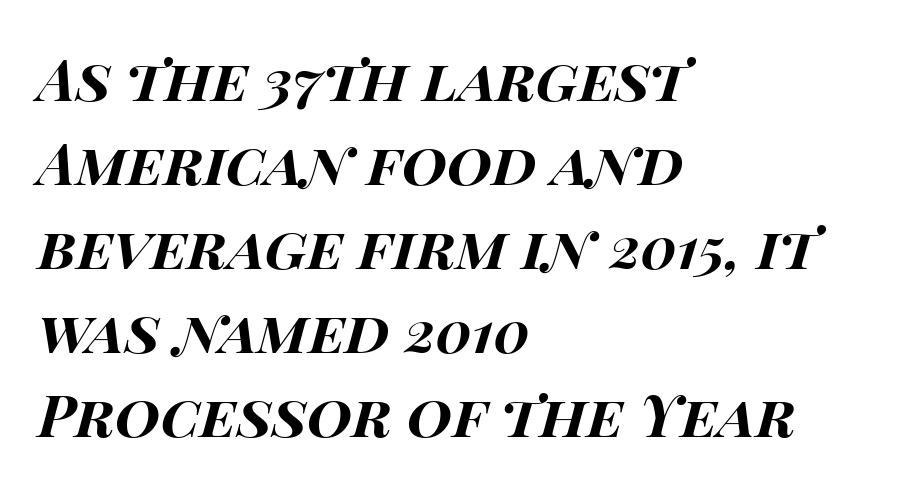
This sample has the flowing, uneven cadence of proportional lettering. The rendering applies a slant to the glyphs. No extra tracking has been applied to these lines. The leading is moderate, giving the passage an even texture. The paragraph has a hard left edge and a soft right edge. The foot of each line stays bare and open.
